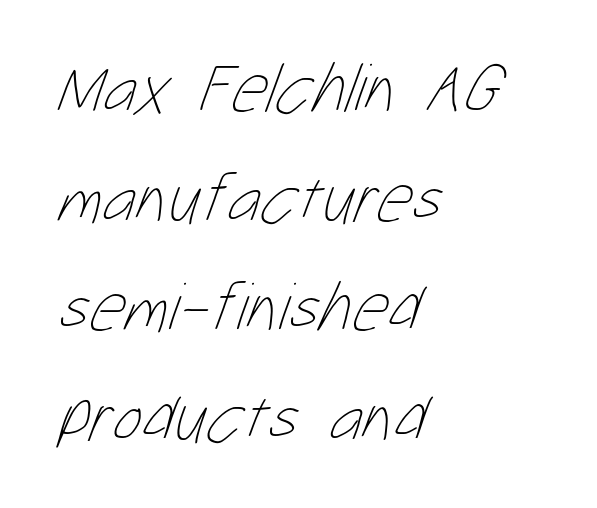
Letters rest on an invisible, unmarked baseline. Vertical spacing — default. The weight tops out at a normal text grade. Think of a printed novel: that variable character pitch is what you see here. The ragged edge is on the right, which tells us the setting is flush left.
